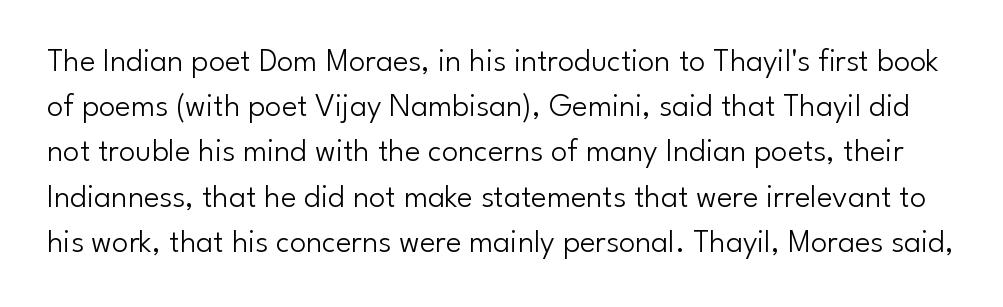
Q: Is the text bold? A: No.
Q: Is the text italic (slanted)? A: No, it is upright.
Q: Is the typeface a serif or a sans-serif typeface? A: Sans-serif.
Q: Is the text underlined? A: No.
Q: Is the spacing between letters normal or unusually wide? A: Normal.
Q: Is the spacing between lines tight, normal or loose? A: Normal.
Q: Width (condensed, normal, or wide)? A: Normal.
Q: Stroke contrast? A: Low.
Q: x-height? A: Small.
Q: Monospaced? A: No.
